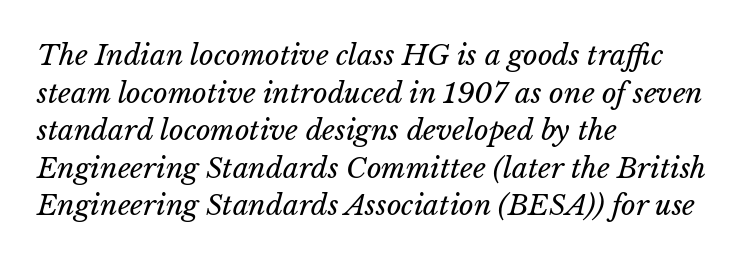
Any mark beneath the type? The region is blank. Compared with a centered layout, this one pins lines to the left instead. Spacing verdict: proportional, widths tailored to each character. Compared with typical body copy, the letter spacing here is the same. A light-to-regular cut is what we see here. The rows are spaced the way most documents space them.
